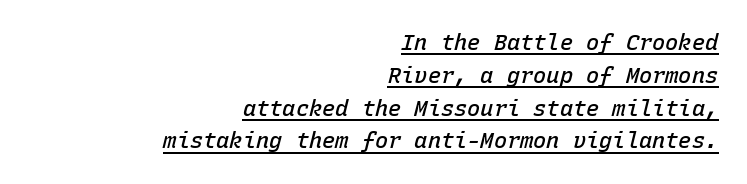
Q: Is the text bold? A: Semi-bold.
Q: Is the text italic (slanted)? A: Yes, it leans right by about 15 degrees.
Q: Is the text underlined? A: Yes.
Q: How is the paragraph aligned? A: Right-aligned.
Q: Is the spacing between letters normal or unusually wide? A: Normal.
Q: Is the spacing between lines tight, normal or loose? A: Normal.
